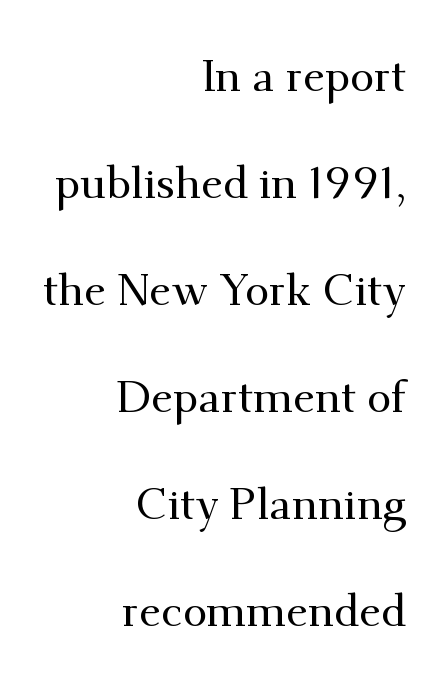
Unlike italic type, these characters show no tilt at all. Proportional: the letters do not fall into vertical columns. Teacher's note: observe the even right margin — that is flush-right alignment. This sample uses a serif face. The letters sit at their default tracking, neither squeezed nor spread. No word sits above an underline.
